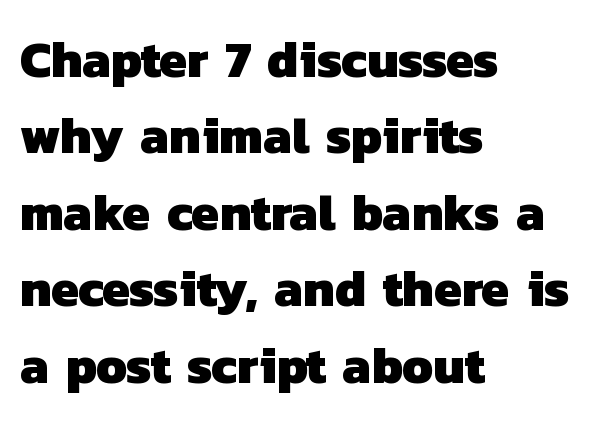
Q: Is the text bold? A: Yes.
Q: Is the typeface a serif or a sans-serif typeface? A: Sans-serif.
Q: Is the text underlined? A: No.
Q: How is the paragraph aligned? A: Left-aligned.
Q: Is the spacing between letters normal or unusually wide? A: Normal.
Q: Is the spacing between lines tight, normal or loose? A: Normal.
Q: Width (condensed, normal, or wide)? A: Normal.
Q: Stroke contrast? A: Low.
Q: x-height? A: Medium.
Q: Monospaced? A: No.
